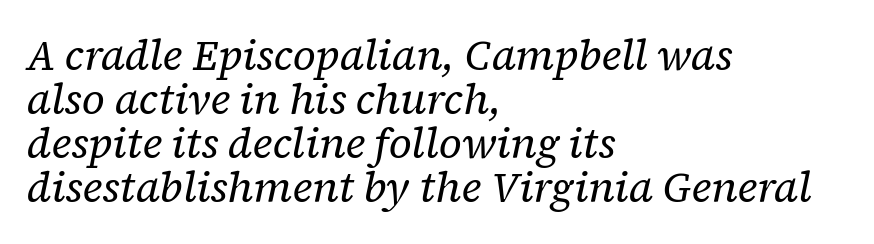
The image shows 42 px regular-weight serif type, italic (leaning right); set left-aligned, tight line spacing (1.05x), normal letter spacing, not underlined; low stroke contrast and a medium x-height.
